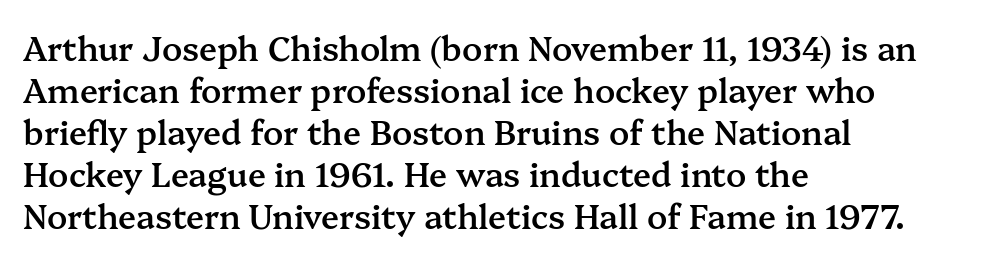
A somewhat darkened texture: the type is semibold rather than bold. It's the straight-up-and-down kind of type. Any mark beneath the type? The region is blank. All the whitespace from short lines collects on the right.
